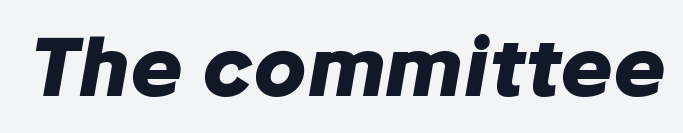
The image shows 79 px heavy type, italic (leaning right); set normal letter spacing, not underlined; low stroke contrast and a medium x-height.
